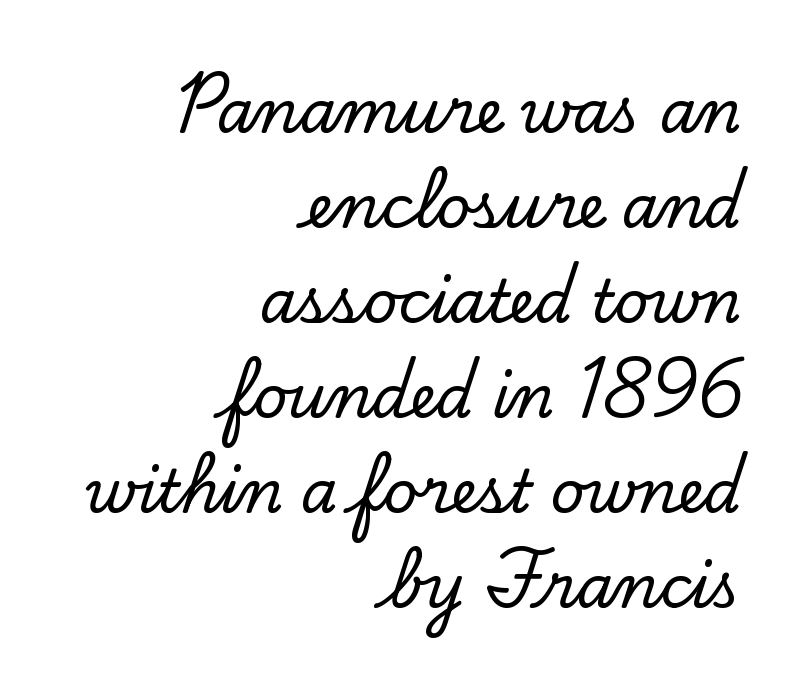
The image shows 59 px serif type; set right-aligned, normal line spacing (1.61x), normal letter spacing, not underlined; low stroke contrast and a small x-height.
